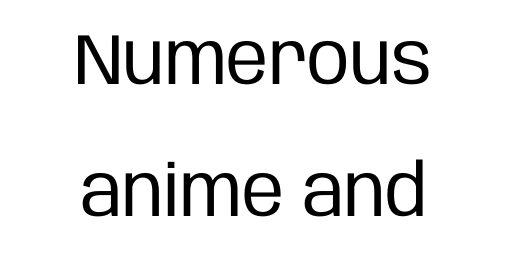
Every character sits straight up, as roman type does. No heavy texture on the line: the type isn't bold. The rendering uses natural spacing where letterforms have individual widths. Layout note: lines centered.
